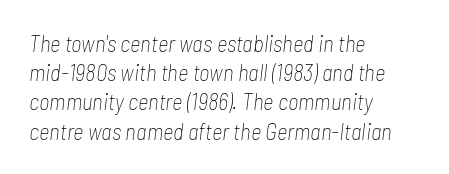
{"italic": "yes", "lean": "right", "slant_degrees": 7, "bold": "no", "underline": "no", "align": "left", "line_spacing": "normal", "line_spacing_ratio": 1.27, "letter_spacing": "normal", "letter_spacing_em": 0.0, "glyph_px": 23}
